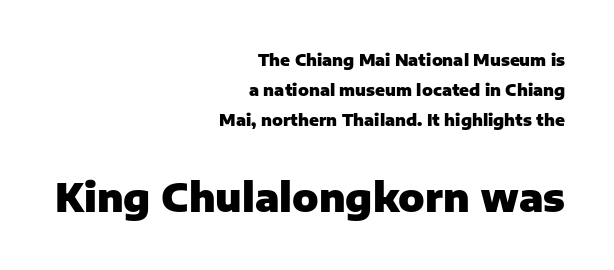
The image shows 39 px heavy sans-serif type, upright; set right-aligned, line spacing 1.89x, normal letter spacing, not underlined; the second (bottom) block is 2.44x larger; low stroke contrast and a medium x-height.
